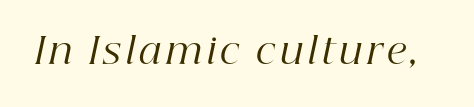
Does the type have serifs? Yes, each stem ends in a small foot. These glyphs show unthickened strokes, regular width or finer. You could not count columns in this text — the font is proportionally spaced. The string is rendered with underlining switched off. Would a proofreader flag this as italicized? Yes.
